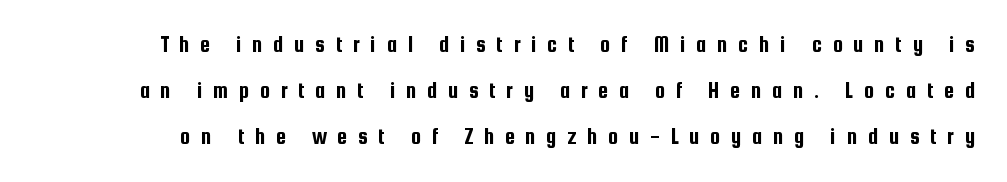
{"italic": "no", "underline": "no", "line_spacing": "loose", "line_spacing_ratio": 2.01, "letter_spacing": "wide", "letter_spacing_em": 0.46, "glyph_px": 23}
